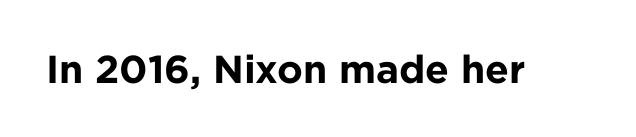
The face used here is rendered with its standard letterfit. Only glyphs here, with clear space below each row. Is this a fixed-width face? No — the glyphs have proportional, varying widths. Ordinary non-slanted type is in use. Thick stems and heavy bowls — unmistakably bold. The type family on display is of the sans-serif kind.
